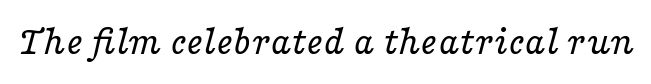
Q: Is the text bold? A: No.
Q: Is the text italic (slanted)? A: Yes, it leans right by about 16 degrees.
Q: Is the typeface a serif or a sans-serif typeface? A: Serif.
Q: Is the text underlined? A: No.
Q: Is the spacing between letters normal or unusually wide? A: Normal.
Q: Width (condensed, normal, or wide)? A: Wide.
Q: Stroke contrast? A: Low.
Q: x-height? A: Medium.
Q: Monospaced? A: No.
